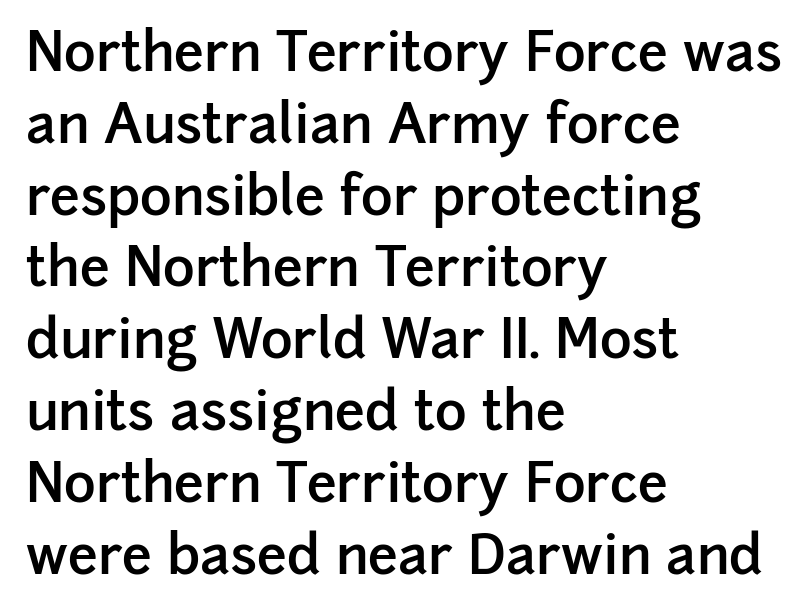
Q: Is the text bold? A: Semi-bold.
Q: Is the text italic (slanted)? A: No, it is upright.
Q: Is the typeface a serif or a sans-serif typeface? A: Sans-serif.
Q: Is the text underlined? A: No.
Q: How is the paragraph aligned? A: Left-aligned.
Q: Is the spacing between letters normal or unusually wide? A: Normal.
Q: Is the spacing between lines tight, normal or loose? A: Normal.
Q: Width (condensed, normal, or wide)? A: Normal.
Q: Stroke contrast? A: Low.
Q: x-height? A: Medium.
Q: Monospaced? A: No.
